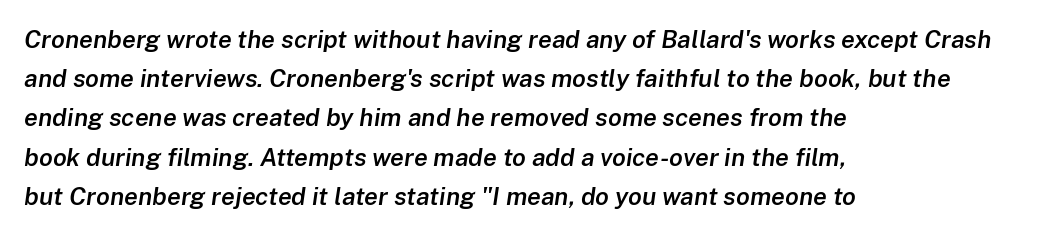
The image shows 25 px text type, italic (leaning right); set left-aligned, normal line spacing (1.57x), normal letter spacing, not underlined.
